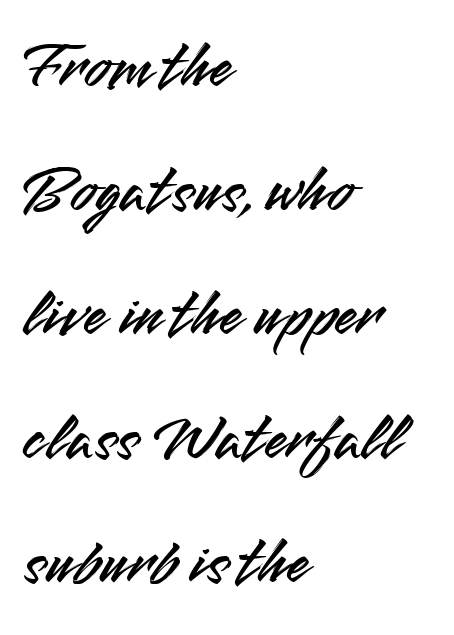
{"serif": "no", "width": "normal", "stroke_contrast": "medium", "x_height": "small", "monospaced": "no", "underline": "no", "align": "left", "line_spacing_ratio": 1.85, "letter_spacing": "normal", "letter_spacing_em": 0.0, "glyph_px": 67}
